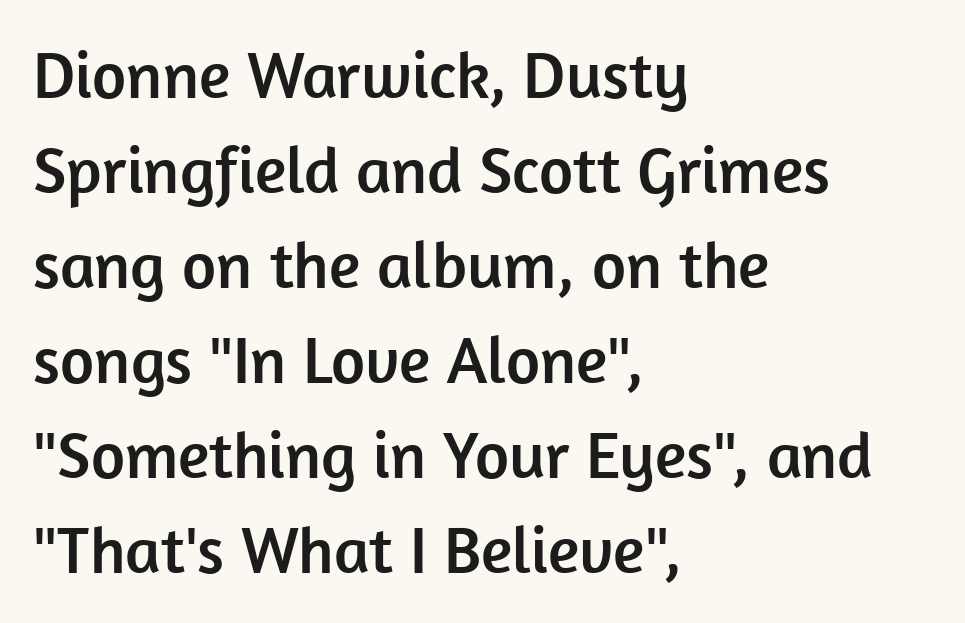
The image shows 66 px sans-serif type, upright; set left-aligned, normal line spacing (1.44x), normal letter spacing, not underlined; low stroke contrast and a medium x-height.
